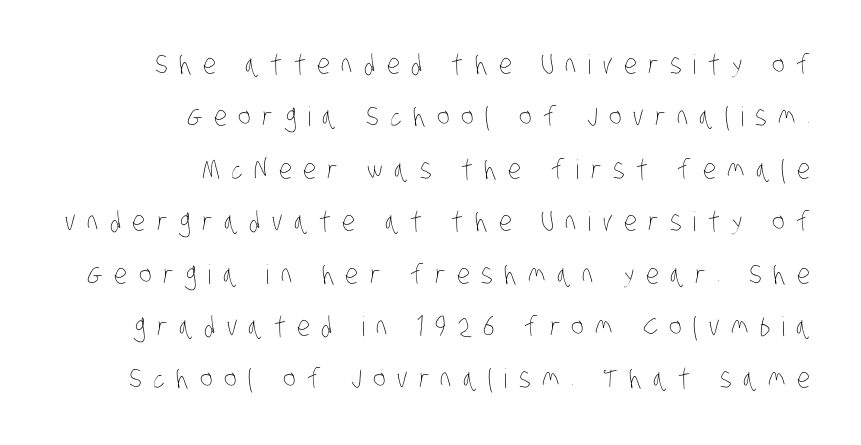
Q: Is the text bold? A: No.
Q: Is the text underlined? A: No.
Q: How is the paragraph aligned? A: Right-aligned.
Q: Is the spacing between letters normal or unusually wide? A: Unusually wide.
Q: Is the spacing between lines tight, normal or loose? A: Loose.
